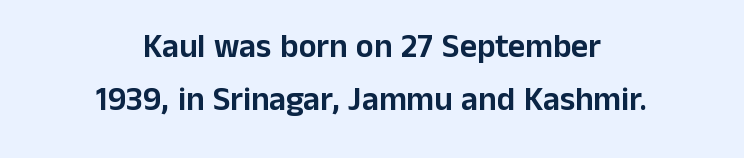
The image shows 33 px sans-serif type, upright; set centered, normal line spacing (1.62x), normal letter spacing, not underlined; low stroke contrast and a medium x-height.
